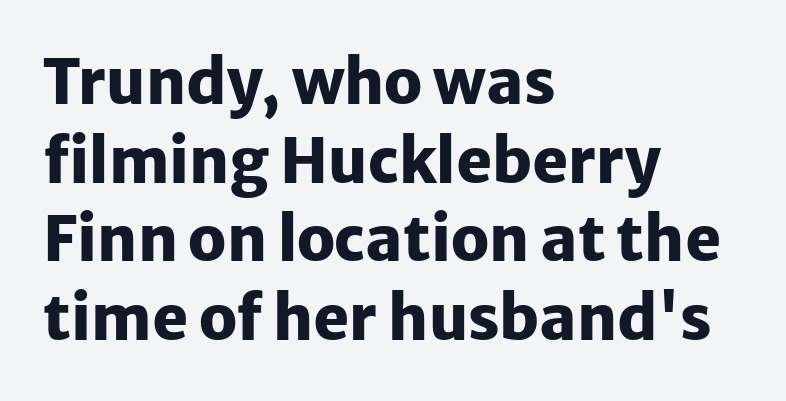
Tall strokes in this sample are plumb rather than angled. Is this a fixed-width face? No — the glyphs have proportional, varying widths. Descenders are the only things crossing below the line. Compared with typical paragraphs, the rows here are spaced about the same.
